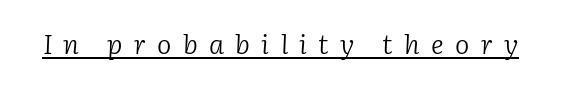
Underlined type. No heavy texture on the line: the type isn't bold. The face used here has a pronounced slope to its letters. The type is letterspaced generously, with wide tracking.
